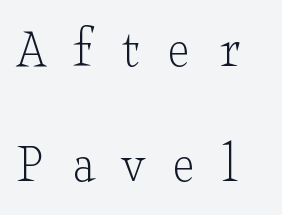
{"serif": "yes", "italic": "no", "bold": "no", "weight": "light", "width": "wide", "stroke_contrast": "low", "x_height": "small", "monospaced": "no", "underline": "no", "align": "left", "line_spacing": "loose", "line_spacing_ratio": 1.99, "letter_spacing": "wide", "letter_spacing_em": 0.49, "glyph_px": 58}
